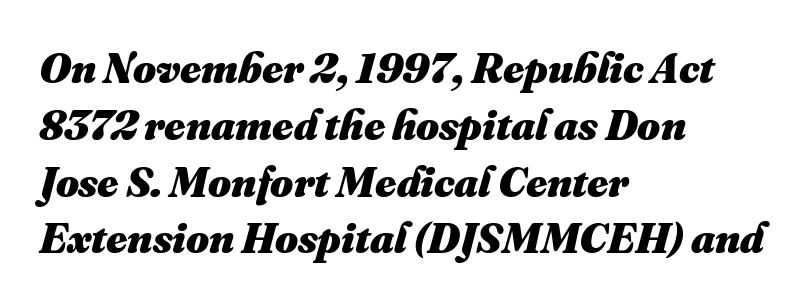
{"bold": "yes", "weight": "heavy", "width": "normal", "stroke_contrast": "medium", "x_height": "small", "monospaced": "no", "underline": "no", "align": "left", "line_spacing": "normal", "line_spacing_ratio": 1.29, "letter_spacing": "normal", "letter_spacing_em": 0.0, "glyph_px": 44}
